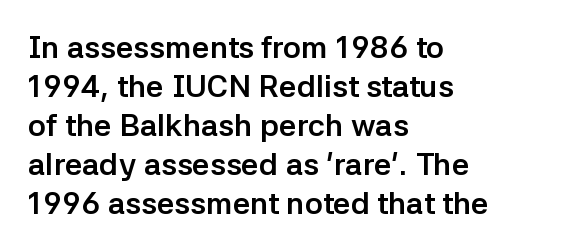
{"serif": "no", "italic": "no", "bold": "yes", "weight": "semibold", "width": "normal", "stroke_contrast": "low", "x_height": "medium", "monospaced": "no", "underline": "no", "align": "left", "line_spacing": "normal", "line_spacing_ratio": 1.26, "letter_spacing": "normal", "letter_spacing_em": 0.0, "glyph_px": 31}
